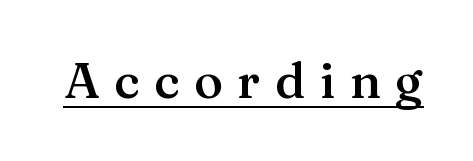
Q: Is the text bold? A: Semi-bold.
Q: Is the text italic (slanted)? A: No, it is upright.
Q: Is the typeface a serif or a sans-serif typeface? A: Serif.
Q: Is the text underlined? A: Yes.
Q: Is the spacing between letters normal or unusually wide? A: Unusually wide.
Q: Width (condensed, normal, or wide)? A: Normal.
Q: Stroke contrast? A: Medium.
Q: x-height? A: Medium.
Q: Monospaced? A: No.
